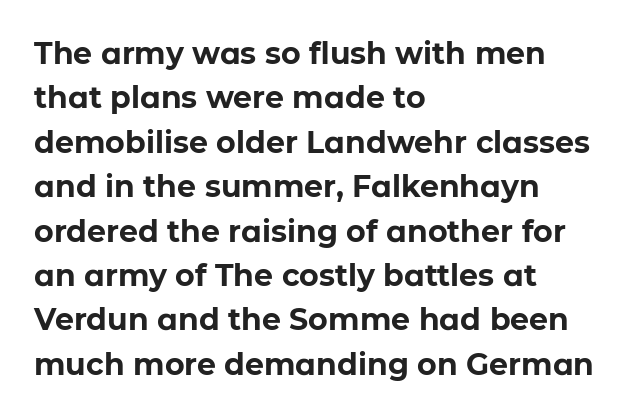
{"serif": "no", "italic": "no", "bold": "yes", "weight": "bold", "width": "normal", "stroke_contrast": "low", "x_height": "medium", "monospaced": "no", "underline": "no", "align": "left", "line_spacing": "normal", "line_spacing_ratio": 1.48, "letter_spacing": "normal", "letter_spacing_em": 0.0, "glyph_px": 30}
